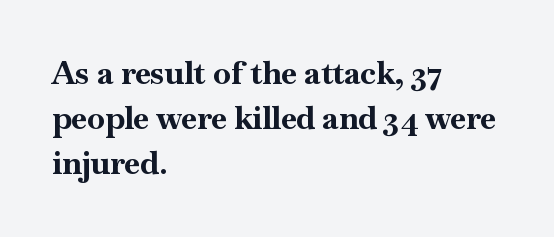
Q: Is the text bold? A: Yes.
Q: Is the text italic (slanted)? A: No, it is upright.
Q: Is the typeface a serif or a sans-serif typeface? A: Serif.
Q: Is the text underlined? A: No.
Q: How is the paragraph aligned? A: Left-aligned.
Q: Is the spacing between letters normal or unusually wide? A: Normal.
Q: Is the spacing between lines tight, normal or loose? A: Normal.
Q: Width (condensed, normal, or wide)? A: Normal.
Q: Stroke contrast? A: High.
Q: x-height? A: Small.
Q: Monospaced? A: No.
